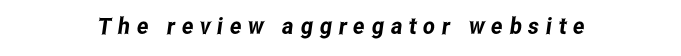
The image shows 23 px text type; set centered, unusually wide letter spacing (+0.29 em), not underlined.
